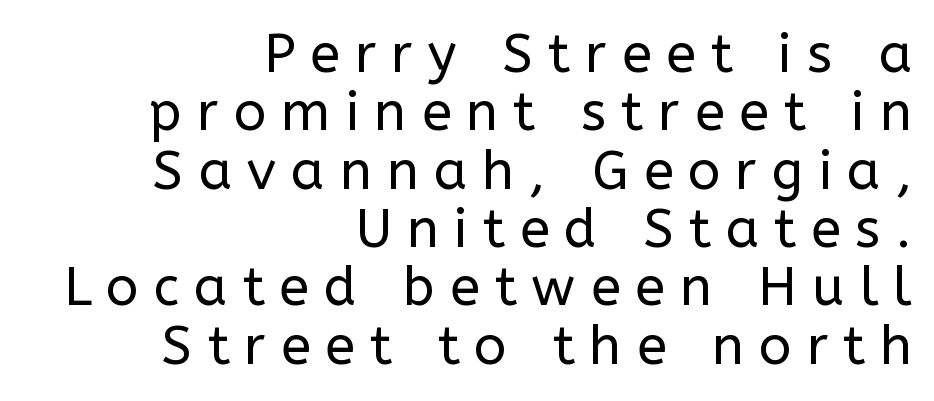
The image shows 54 px regular-weight sans-serif type, upright; set right-aligned, tight line spacing (1.08x), unusually wide letter spacing (+0.28 em), not underlined; low stroke contrast and a medium x-height.
